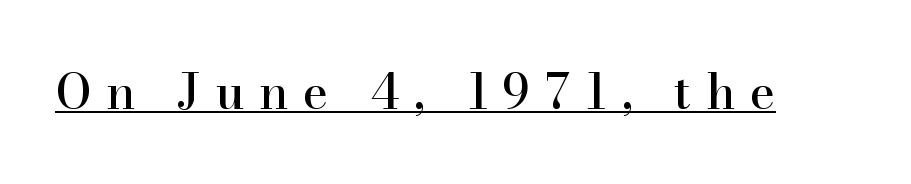
Q: Is the text italic (slanted)? A: No, it is upright.
Q: Is the typeface a serif or a sans-serif typeface? A: Serif.
Q: Is the text underlined? A: Yes.
Q: Is the spacing between letters normal or unusually wide? A: Unusually wide.
Q: Width (condensed, normal, or wide)? A: Normal.
Q: Stroke contrast? A: High.
Q: x-height? A: Small.
Q: Monospaced? A: No.
